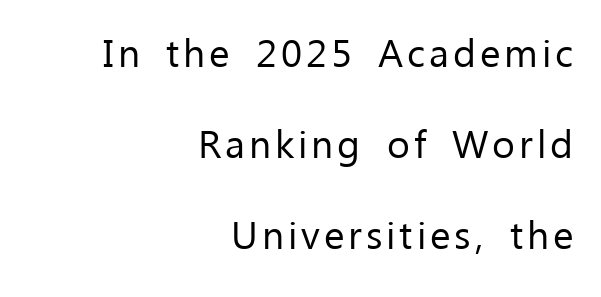
{"serif": "no", "italic": "no", "bold": "no", "weight": "regular", "width": "normal", "stroke_contrast": "low", "x_height": "medium", "monospaced": "no", "underline": "no", "align": "right", "line_spacing": "loose", "line_spacing_ratio": 2.33, "glyph_px": 39}
